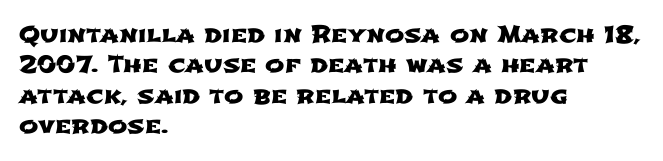
Q: Is the text underlined? A: No.
Q: How is the paragraph aligned? A: Left-aligned.
Q: Is the spacing between letters normal or unusually wide? A: Normal.
Q: Is the spacing between lines tight, normal or loose? A: Normal.
